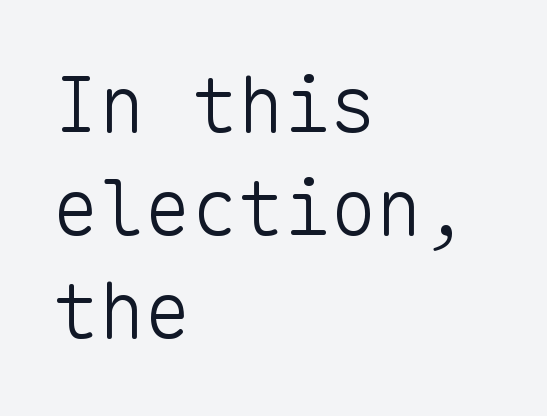
The image shows 77 px light sans-serif type, upright, monospaced; set left-aligned, normal line spacing (1.34x), normal letter spacing, not underlined; low stroke contrast and a medium x-height.
